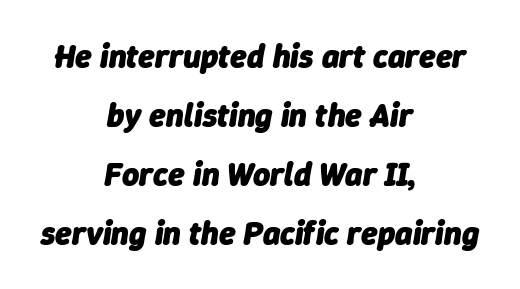
Q: Is the text bold? A: Yes.
Q: Is the text italic (slanted)? A: Yes, it leans right by about 9 degrees.
Q: Is the text underlined? A: No.
Q: How is the paragraph aligned? A: Centered.
Q: Is the spacing between letters normal or unusually wide? A: Normal.
Q: Width (condensed, normal, or wide)? A: Normal.
Q: Stroke contrast? A: Low.
Q: x-height? A: Medium.
Q: Monospaced? A: No.
